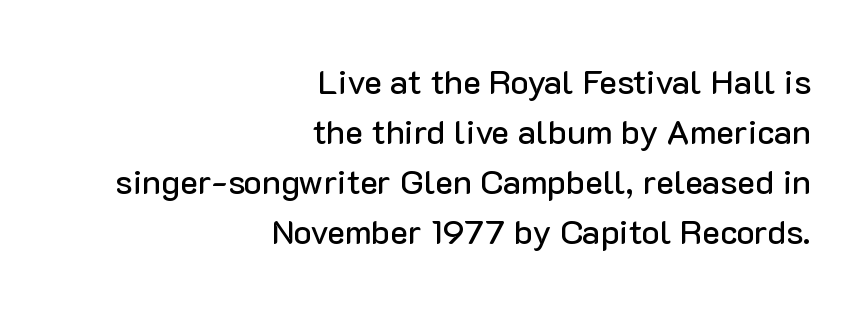
The image shows 34 px sans-serif type, upright; set right-aligned, normal line spacing (1.47x), normal letter spacing, not underlined; low stroke contrast and a medium x-height.
